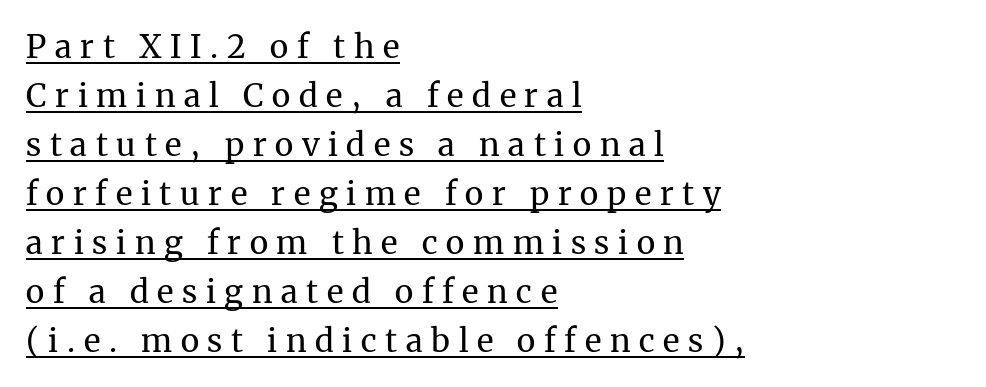
{"serif": "yes", "italic": "no", "bold": "no", "weight": "regular", "width": "normal", "stroke_contrast": "medium", "x_height": "medium", "monospaced": "no", "underline": "yes", "align": "left", "line_spacing": "normal", "line_spacing_ratio": 1.53, "letter_spacing": "wide", "letter_spacing_em": 0.27, "glyph_px": 32}
